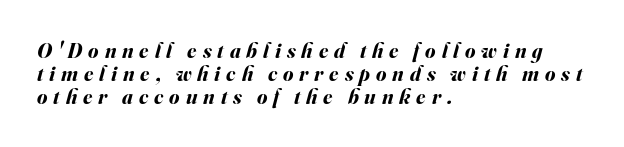
The image shows 21 px bold type, italic (leaning right); set left-aligned, tight line spacing (1.09x), unusually wide letter spacing (+0.28 em), not underlined.
